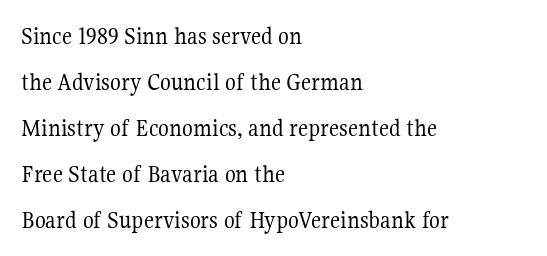
{"italic": "no", "bold": "no", "underline": "no", "align": "left", "line_spacing_ratio": 1.84, "letter_spacing": "normal", "letter_spacing_em": 0.0, "glyph_px": 25}
